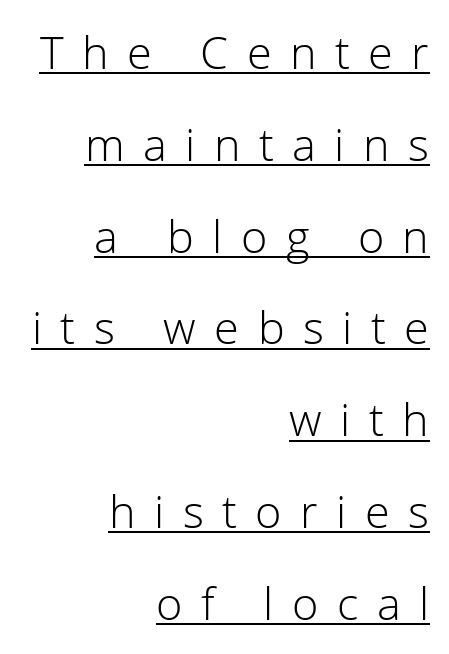
{"serif": "no", "italic": "no", "bold": "no", "weight": "light", "width": "normal", "stroke_contrast": "low", "x_height": "medium", "monospaced": "no", "underline": "yes", "align": "right", "line_spacing": "loose", "line_spacing_ratio": 2.04, "letter_spacing": "wide", "letter_spacing_em": 0.41, "glyph_px": 45}
